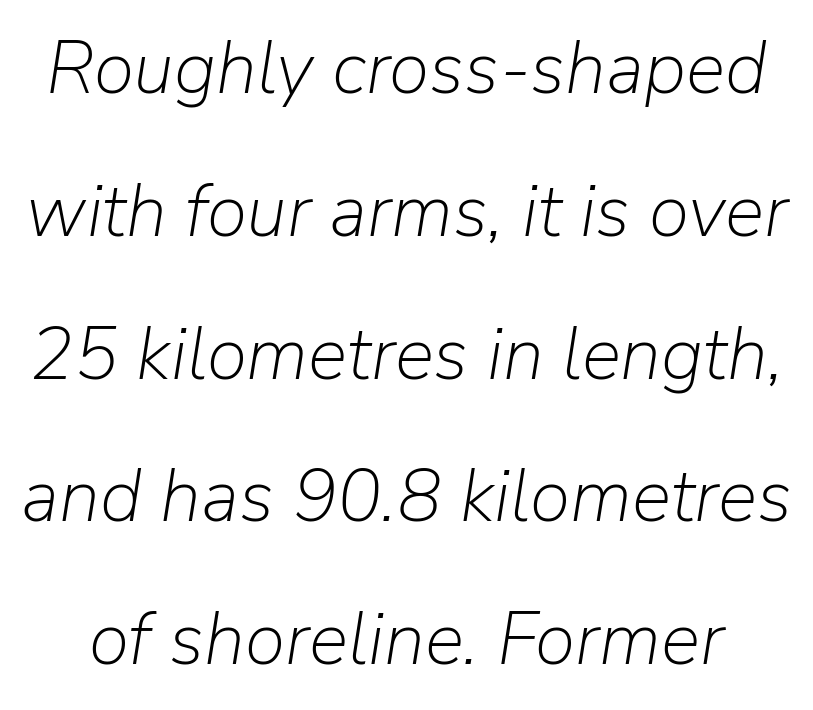
Q: Is the text bold? A: No.
Q: Is the text italic (slanted)? A: Yes, it leans right by about 9 degrees.
Q: Is the text underlined? A: No.
Q: Is the spacing between letters normal or unusually wide? A: Normal.
Q: Is the spacing between lines tight, normal or loose? A: Loose.
Q: Width (condensed, normal, or wide)? A: Normal.
Q: Stroke contrast? A: Low.
Q: x-height? A: Medium.
Q: Monospaced? A: No.
